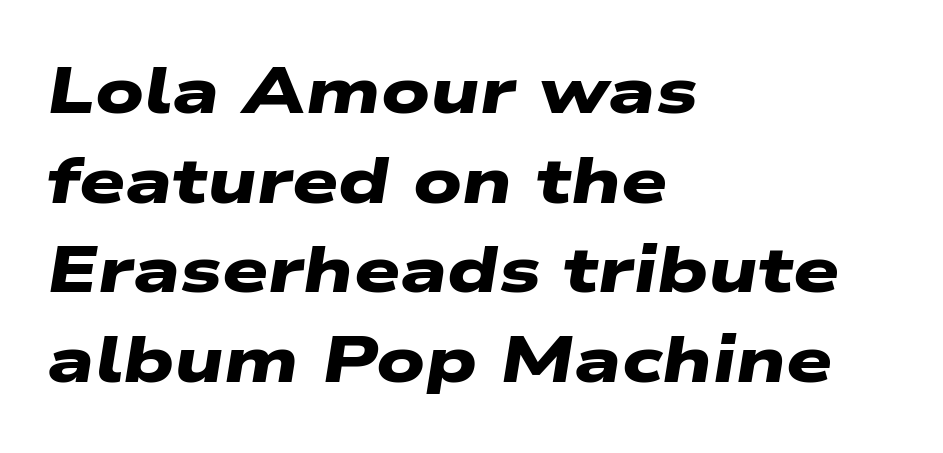
The image shows 65 px heavy, wide sans-serif type; set left-aligned, normal line spacing (1.38x), normal letter spacing, not underlined; low stroke contrast and a medium x-height.
